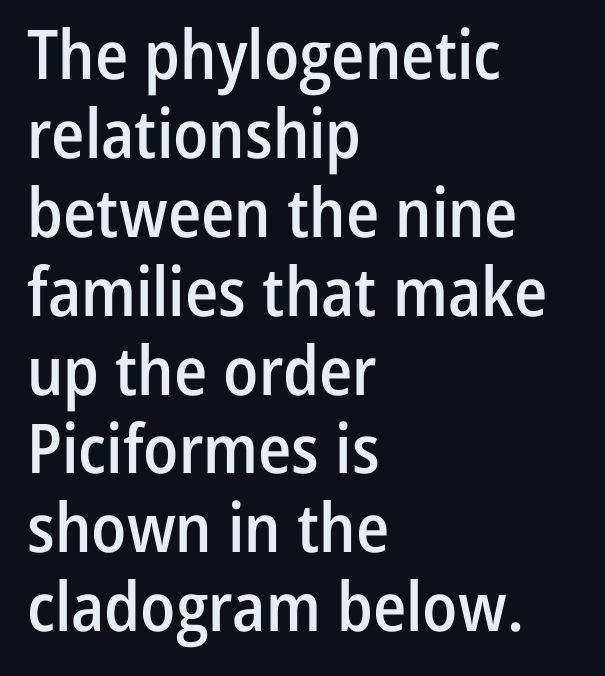
Q: Is the text bold? A: Semi-bold.
Q: Is the text italic (slanted)? A: No, it is upright.
Q: Is the typeface a serif or a sans-serif typeface? A: Sans-serif.
Q: Is the text underlined? A: No.
Q: How is the paragraph aligned? A: Left-aligned.
Q: Is the spacing between letters normal or unusually wide? A: Normal.
Q: Width (condensed, normal, or wide)? A: Condensed.
Q: Stroke contrast? A: Low.
Q: x-height? A: Medium.
Q: Monospaced? A: No.
